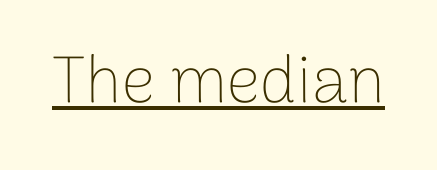
The image shows 66 px thin sans-serif type, upright; set normal letter spacing, underlined; low stroke contrast and a medium x-height.
